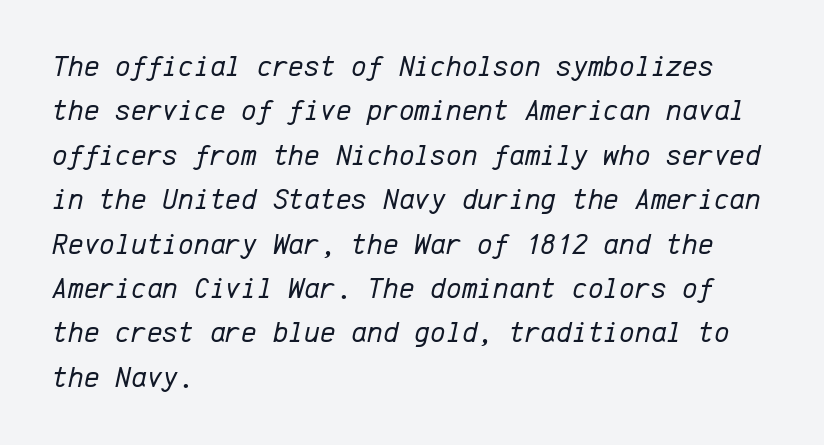
{"italic": "yes", "lean": "right", "slant_degrees": 12, "bold": "no", "weight": "regular", "width": "normal", "stroke_contrast": "low", "x_height": "medium", "monospaced": "yes", "underline": "no", "align": "left", "line_spacing": "normal", "line_spacing_ratio": 1.48, "letter_spacing": "normal", "letter_spacing_em": 0.0, "glyph_px": 30}
